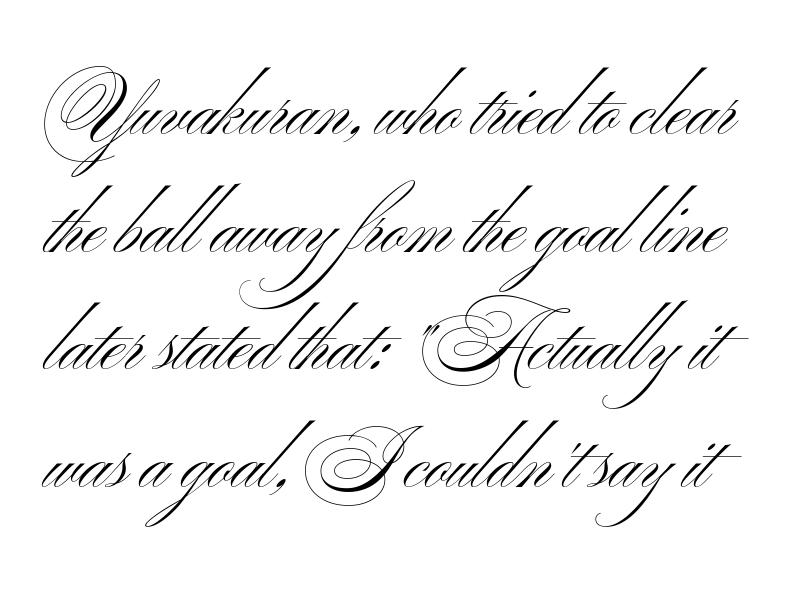
Q: Is the text bold? A: No.
Q: Is the text italic (slanted)? A: Yes.
Q: Is the typeface a serif or a sans-serif typeface? A: Sans-serif.
Q: Is the text underlined? A: No.
Q: Is the spacing between letters normal or unusually wide? A: Normal.
Q: Is the spacing between lines tight, normal or loose? A: Normal.
Q: Width (condensed, normal, or wide)? A: Wide.
Q: Stroke contrast? A: Medium.
Q: x-height? A: Small.
Q: Monospaced? A: No.
